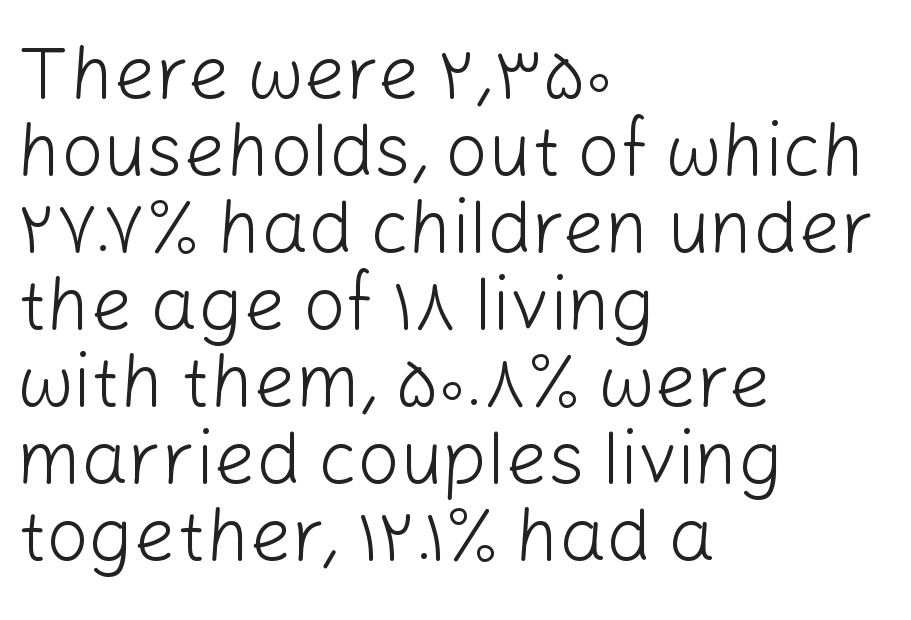
{"serif": "no", "italic": "no", "bold": "no", "weight": "light", "width": "normal", "stroke_contrast": "low", "x_height": "medium", "monospaced": "no", "underline": "no", "align": "left", "line_spacing": "tight", "line_spacing_ratio": 1.04, "letter_spacing": "normal", "letter_spacing_em": 0.0, "glyph_px": 74}
